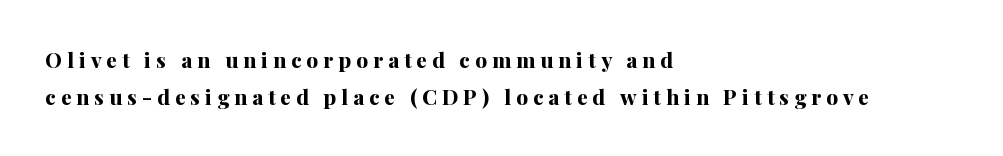
Inter-character spacing is expanded well beyond the font's built-in metrics. The face used here has the dense, thick strokes of a bold. Italic: no, the glyphs are upright roman. Casual observation: everything's shoved over to the left.
